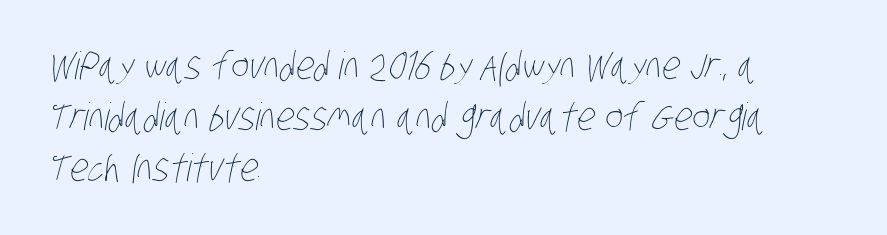
Q: Is the text bold? A: No.
Q: Is the text underlined? A: No.
Q: How is the paragraph aligned? A: Left-aligned.
Q: Is the spacing between letters normal or unusually wide? A: Normal.
Q: Is the spacing between lines tight, normal or loose? A: Normal.
Q: Width (condensed, normal, or wide)? A: Condensed.
Q: Stroke contrast? A: Low.
Q: x-height? A: Large.
Q: Monospaced? A: No.
